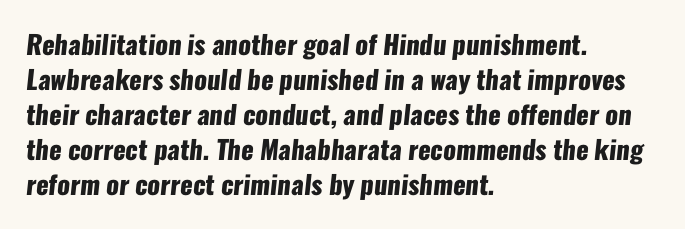
This rendering uses left alignment, leaving the right contour irregular. The passage shown stacks its lines at a standard gap. Unmarked baselines from the first word to the last. Is the letter spacing exaggerated? No — it looks like the ordinary default. As a designer I'd log this as weight 700, bold.
